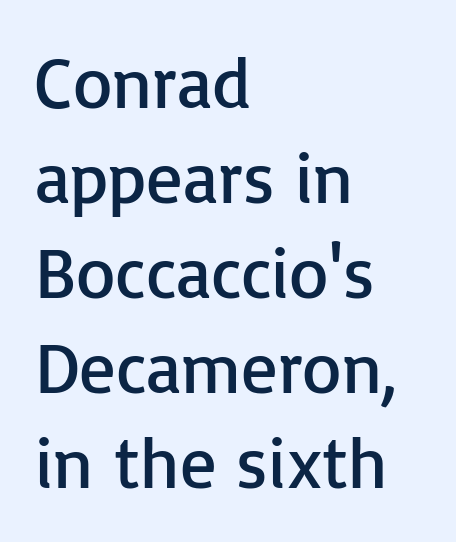
{"serif": "no", "italic": "no", "bold": "no", "weight": "regular", "width": "normal", "stroke_contrast": "low", "x_height": "medium", "monospaced": "no", "underline": "no", "align": "left", "line_spacing": "normal", "line_spacing_ratio": 1.32, "letter_spacing": "normal", "letter_spacing_em": 0.0, "glyph_px": 72}
